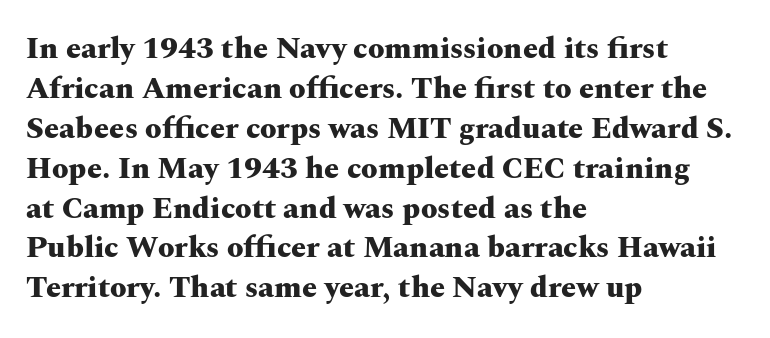
The image shows 30 px heavy, wide serif type, upright; set left-aligned, normal line spacing (1.33x), normal letter spacing, not underlined; medium stroke contrast and a medium x-height.
